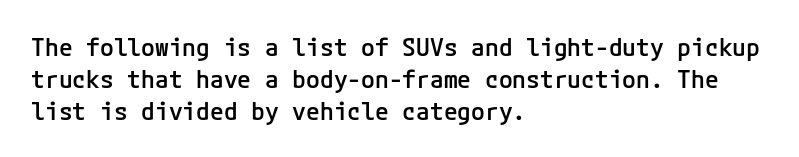
{"italic": "no", "bold": "semi", "underline": "no", "align": "left", "line_spacing": "normal", "line_spacing_ratio": 1.28, "letter_spacing": "normal", "letter_spacing_em": 0.0, "glyph_px": 25}
